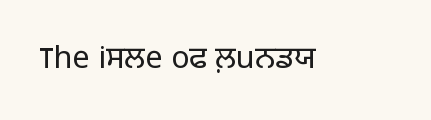
The passage shown is typeset with a sans-serif family. A roman cut, with each character standing at attention. The strip under each line holds only bare page. Caption: face not bold, strokes unweighted.
